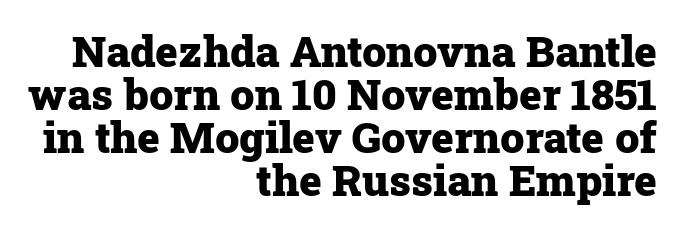
The image shows 43 px heavy serif type, upright; set right-aligned, tight line spacing (1.0x), normal letter spacing, not underlined; low stroke contrast and a medium x-height.
